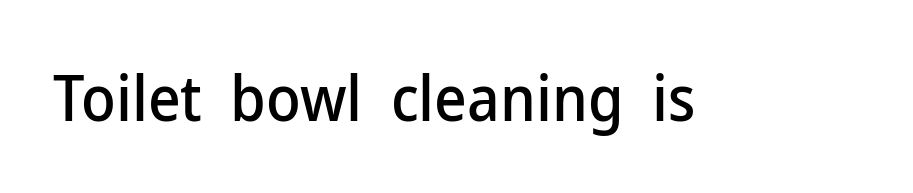
Q: Is the text italic (slanted)? A: No, it is upright.
Q: Is the typeface a serif or a sans-serif typeface? A: Sans-serif.
Q: Is the text underlined? A: No.
Q: Is the spacing between letters normal or unusually wide? A: Normal.
Q: Width (condensed, normal, or wide)? A: Normal.
Q: Stroke contrast? A: Low.
Q: x-height? A: Medium.
Q: Monospaced? A: No.
